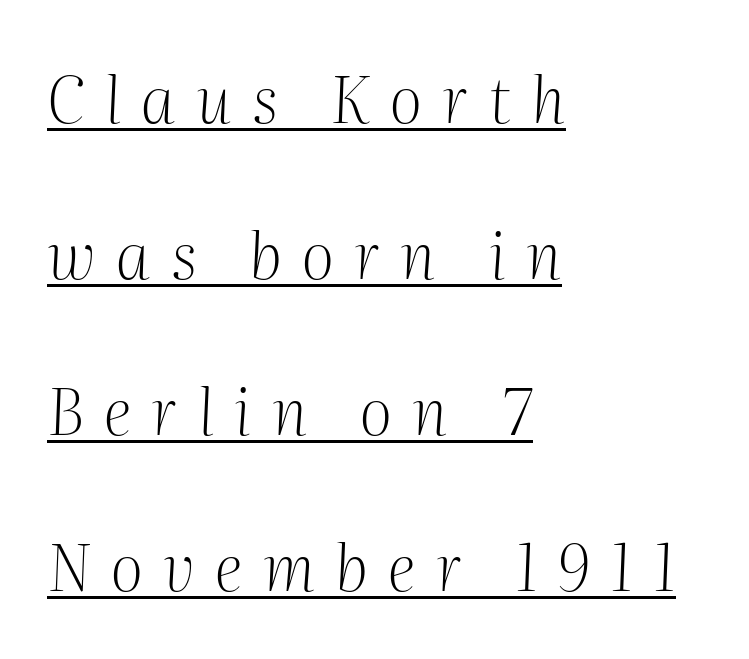
Looks like regular typesetting: each glyph gets only the width it needs. Designer's note — italics engaged. Type style note: has serifs. The face used here appears with an underline applied.
